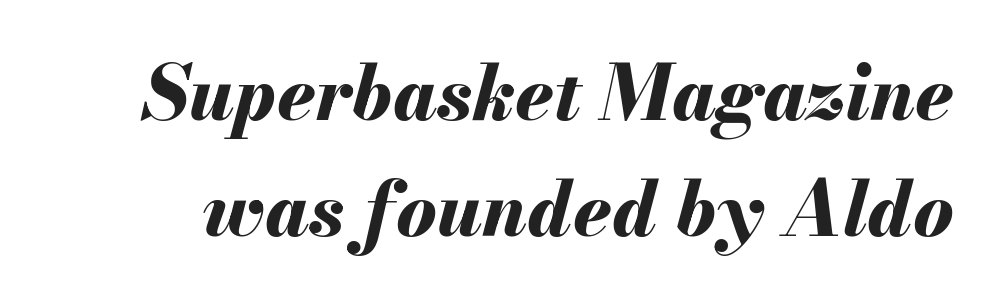
What's the leading like? Ordinary, nothing unusual. Spacing verdict: proportional, widths tailored to each character. Does the lettering tilt? It does — this is italic. Short note: letters normally spaced. Pretty heavy lettering here — definitely bold.
